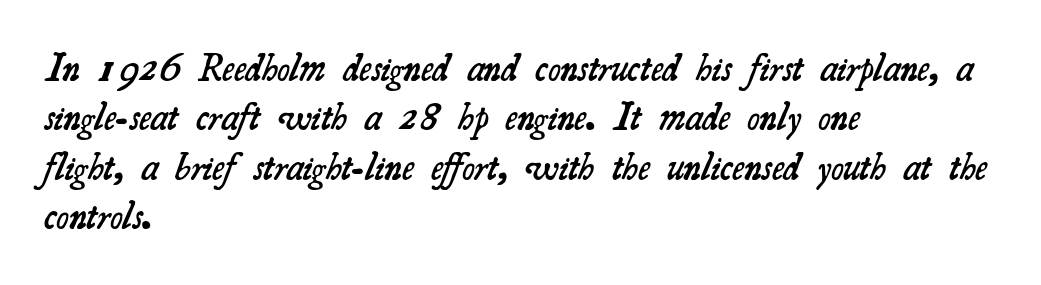
Visually the block forms a straight wall on the left and a jagged coastline on the right. The designer went with a serif here, giving each stem small feet. Moderately thickened strokes mark this as semibold type. A typesetter would call this zero additional tracking. You could not count columns in this text — the font is proportionally spaced.
